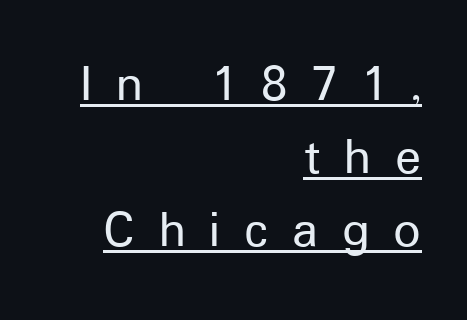
The image shows 54 px sans-serif type, upright; set right-aligned, normal line spacing (1.35x), unusually wide letter spacing (+0.44 em), underlined; low stroke contrast and a medium x-height.
